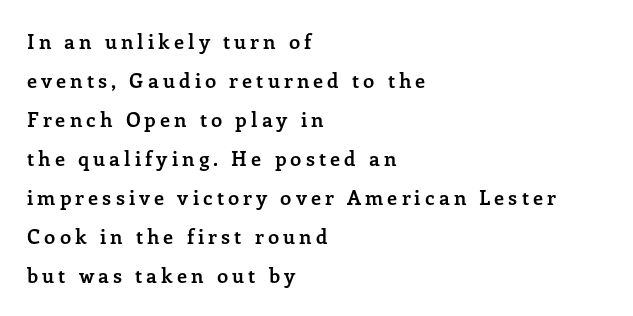
The image shows 20 px bold type, upright; set left-aligned, loose line spacing (1.95x), unusually wide letter spacing (+0.2 em), not underlined.
